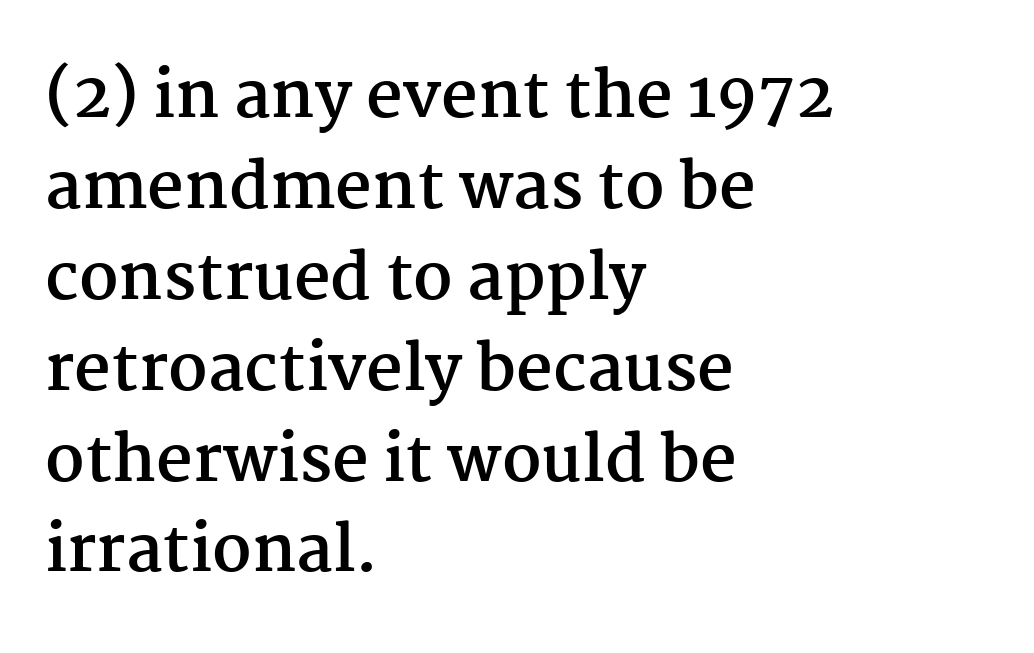
The image shows 64 px semibold serif type, upright; set left-aligned, normal line spacing (1.42x), normal letter spacing, not underlined; medium stroke contrast and a medium x-height.
